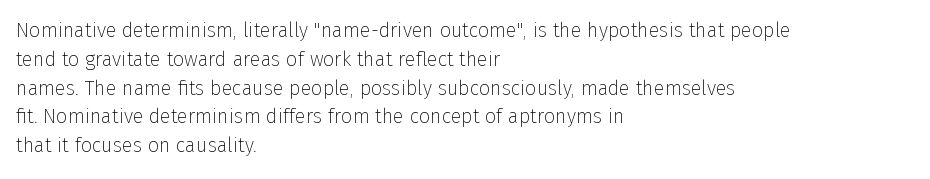
Vertical strokes here are truly vertical. The typesetting does not lean heavy: it is not bold. These lines keep a tight, regular rhythm from letter to letter. Anything drawn beneath the words? Only blank space. The designer left line spacing at the default. Caption: multi-line text, flush left, ragged right.
